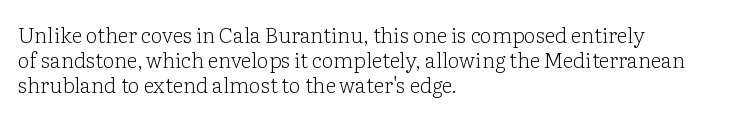
The image shows 21 px text type, upright; set left-aligned, line spacing 1.2x, normal letter spacing, not underlined.
